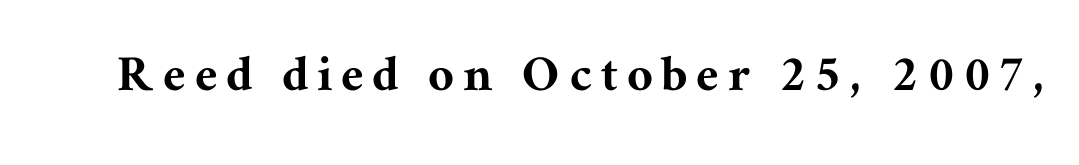
{"serif": "yes", "italic": "no", "width": "normal", "stroke_contrast": "medium", "x_height": "medium", "monospaced": "no", "underline": "no", "glyph_px": 56}
